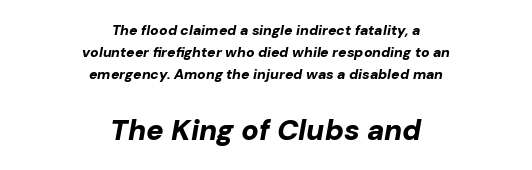
The image shows 29 px bold type, italic (leaning right); set centered, normal line spacing (1.58x), normal letter spacing, not underlined; the second (bottom) block is 2.07x larger; low stroke contrast and a medium x-height.
